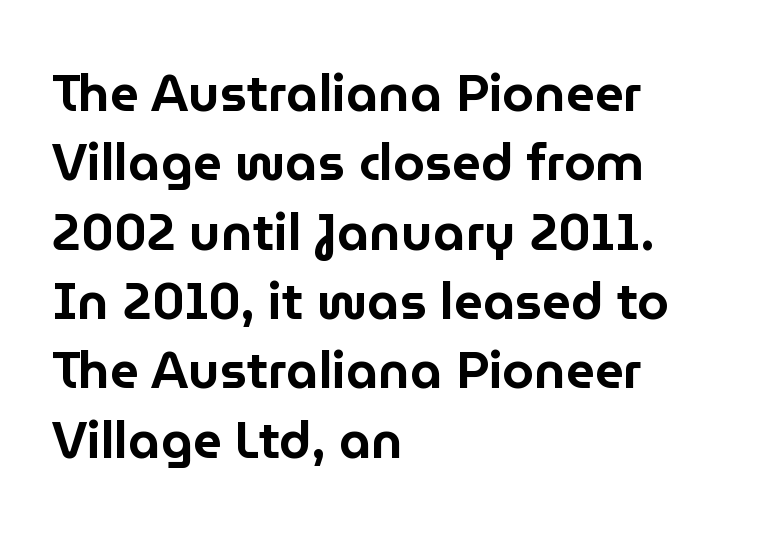
The lines are quadded left. Here the designer chose a conventional face with non-uniform glyph widths. Every stem runs plumb, perpendicular to the baseline. Each word holds together tightly as a unit, with standard inter-letter gaps. Classification — sans serif. Does the leading feel generous? No, just average.
